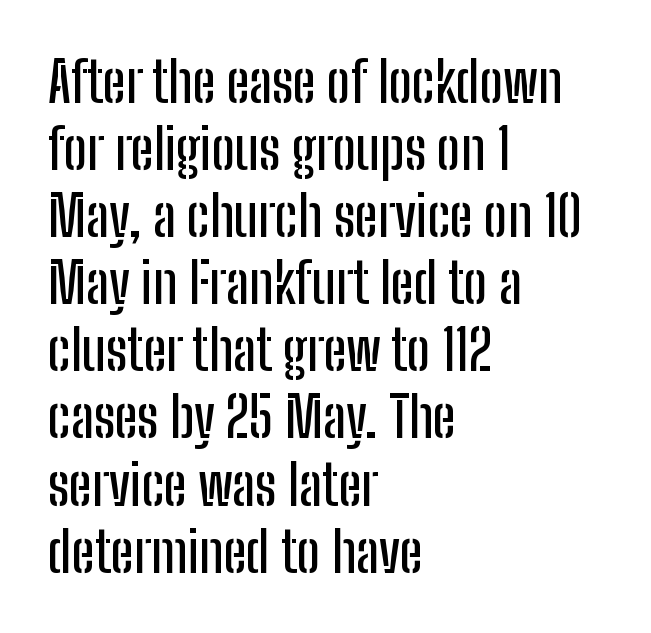
Q: Is the text italic (slanted)? A: No, it is upright.
Q: Is the typeface a serif or a sans-serif typeface? A: Sans-serif.
Q: Is the text underlined? A: No.
Q: How is the paragraph aligned? A: Left-aligned.
Q: Is the spacing between letters normal or unusually wide? A: Normal.
Q: Width (condensed, normal, or wide)? A: Condensed.
Q: Stroke contrast? A: Low.
Q: x-height? A: Medium.
Q: Monospaced? A: No.
